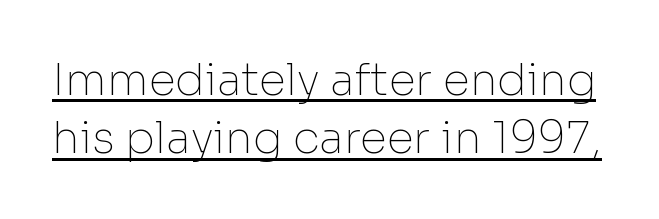
Q: Is the text bold? A: No.
Q: Is the text italic (slanted)? A: No, it is upright.
Q: Is the typeface a serif or a sans-serif typeface? A: Sans-serif.
Q: Is the text underlined? A: Yes.
Q: Is the spacing between letters normal or unusually wide? A: Normal.
Q: Is the spacing between lines tight, normal or loose? A: Normal.
Q: Width (condensed, normal, or wide)? A: Normal.
Q: Stroke contrast? A: Low.
Q: x-height? A: Medium.
Q: Monospaced? A: No.
